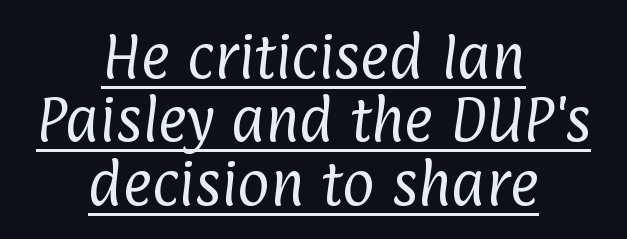
The image shows 50 px regular-weight, condensed sans-serif type; set centered, normal line spacing (1.27x), normal letter spacing, underlined; low stroke contrast and a medium x-height.
